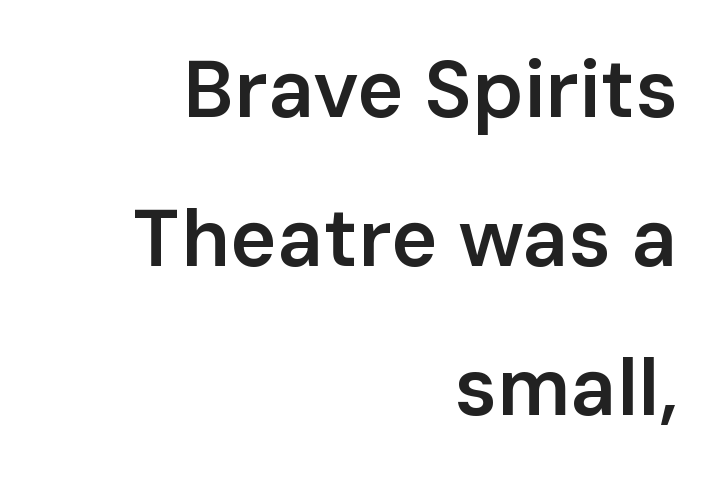
The rendering uses natural spacing where letterforms have individual widths. Nothing unusual about the tracking: characters are spaced as the font intends. The letters stand upright; this is a roman face. Descenders hang freely into open space. Short and long lines alike share a common ending point at right.
